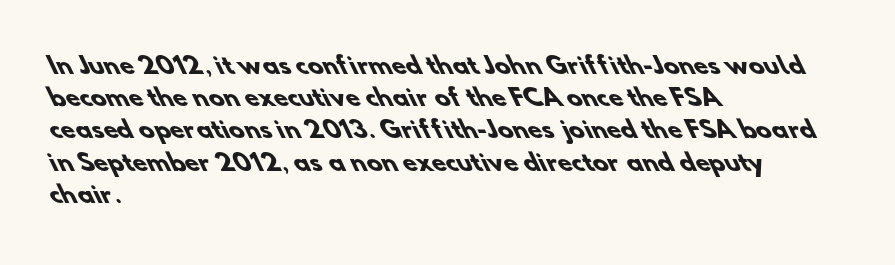
Q: Is the text bold? A: Yes.
Q: Is the text underlined? A: No.
Q: How is the paragraph aligned? A: Left-aligned.
Q: Is the spacing between letters normal or unusually wide? A: Normal.
Q: Is the spacing between lines tight, normal or loose? A: Normal.
